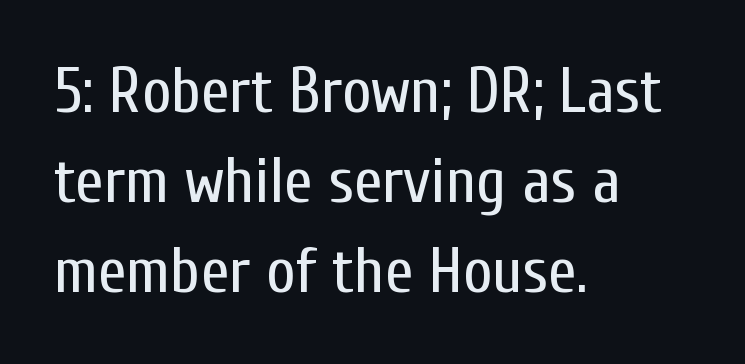
{"serif": "no", "italic": "no", "bold": "no", "weight": "regular", "width": "condensed", "stroke_contrast": "low", "x_height": "medium", "monospaced": "no", "underline": "no", "align": "left", "line_spacing": "normal", "line_spacing_ratio": 1.41, "letter_spacing": "normal", "letter_spacing_em": 0.0, "glyph_px": 64}
